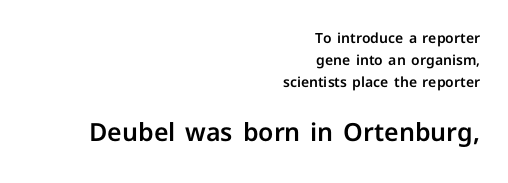
Q: Is the text italic (slanted)? A: No, it is upright.
Q: Is the text underlined? A: No.
Q: How is the paragraph aligned? A: Right-aligned.
Q: Is the spacing between letters normal or unusually wide? A: Normal.
Q: Is the spacing between lines tight, normal or loose? A: Normal.
Q: Which block of text is set in a larger size, the first (top) or the second (bottom)? A: The second (bottom) one.
